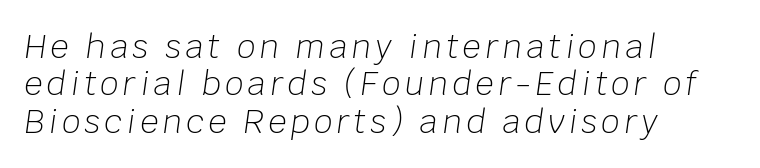
The image shows 32 px light type, italic (leaning right); set left-aligned, line spacing 1.17x, not underlined; low stroke contrast and a large x-height.
